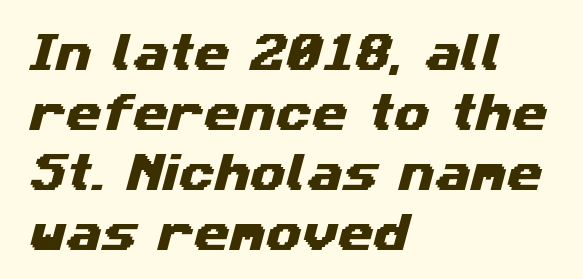
Vertical spacing — default. The letters advance in unequal steps, a hallmark of proportional type. Each word holds together tightly as a unit, with standard inter-letter gaps. The paragraph shown leans on its left margin. The space beneath each line is pristine and unruled.
